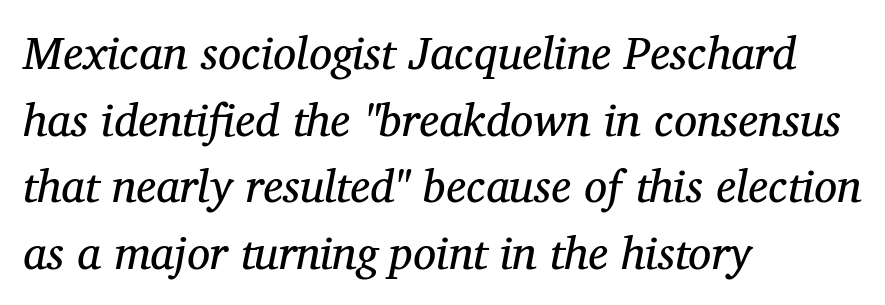
{"serif": "yes", "italic": "yes", "lean": "right", "slant_degrees": 12, "bold": "no", "weight": "regular", "width": "normal", "stroke_contrast": "medium", "x_height": "medium", "monospaced": "no", "underline": "no", "align": "left", "line_spacing": "normal", "line_spacing_ratio": 1.45, "letter_spacing": "normal", "letter_spacing_em": 0.0, "glyph_px": 46}
